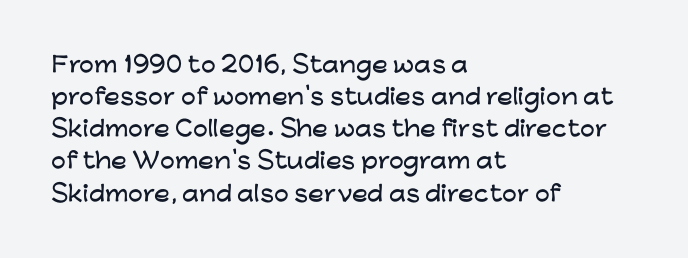
Layout note: lines flush left. The string is rendered with underlining switched off. The line texture is even and compact thanks to regular tracking. A roman cut, with each character standing at attention. The space between consecutive lines is moderate.
